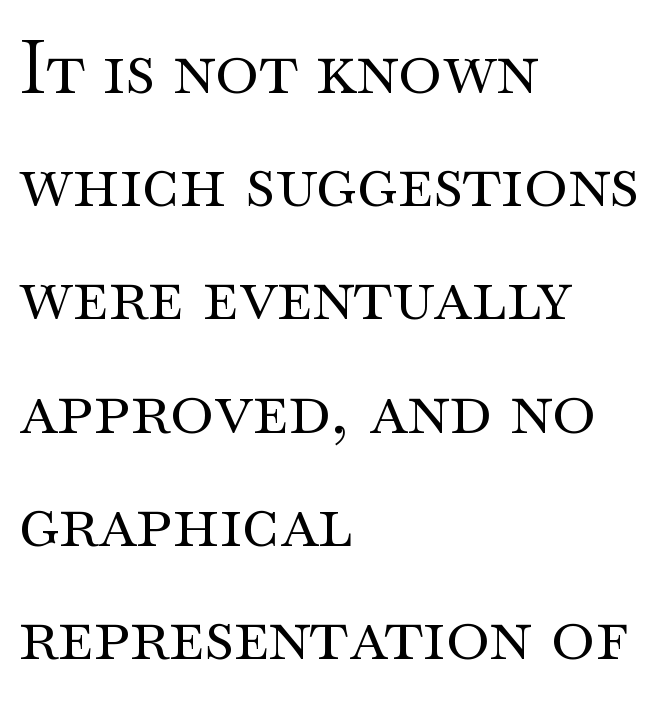
The tracking reads as untouched default to a designer's eye. Notice how the passage keeps a crisp vertical edge on the left only. Characters remain perfectly vertical along every line. Line spacing here is normal. Anything drawn beneath the words? Only blank space. This sample has the flowing, uneven cadence of proportional lettering.
